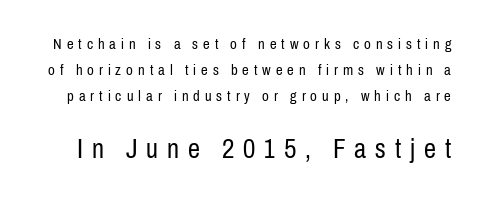
Characters follow at a spacing far wider than the type designer built in. The weight would be labelled regular, book, light, or lighter still. The space directly below the letters is spotless. Small over large — that's the arrangement of the two blocks here. Notice how the stems are strictly vertical — no italics here.
